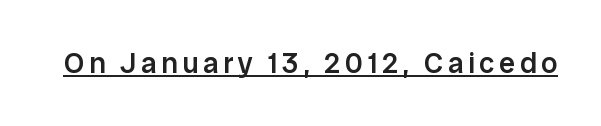
{"serif": "no", "italic": "no", "bold": "semi", "weight": "semibold", "width": "normal", "stroke_contrast": "low", "x_height": "medium", "monospaced": "no", "underline": "yes", "glyph_px": 29}
